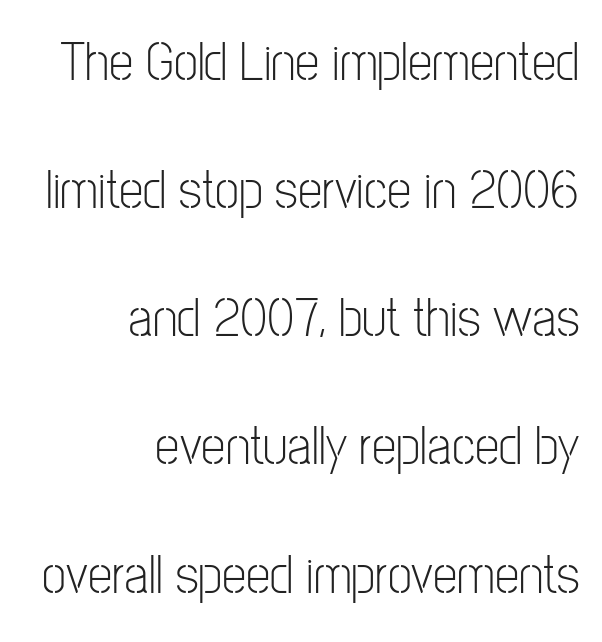
Think standard paragraph weight, or any step lighter than that. The space directly below the letters is spotless. Is there any slant? The stems are plumb. Horizontal bands of white between lines are thick stripes.
